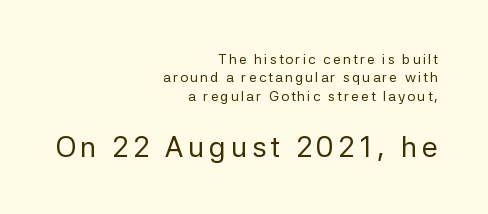
{"serif": "no", "italic": "no", "bold": "no", "weight": "regular", "width": "normal", "stroke_contrast": "low", "x_height": "medium", "monospaced": "no", "underline": "no", "align": "right", "line_spacing": "normal", "line_spacing_ratio": 1.32, "larger_block": "second", "size_ratio": 2.07, "glyph_px": 29}
